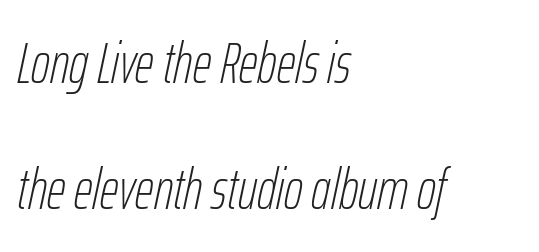
Observe the lean: these are italic letterforms. Proportional: the letters do not fall into vertical columns. These lines are set flush left with a ragged right edge. Is there much room between lines? Yes — plenty of vertical air separates them.
